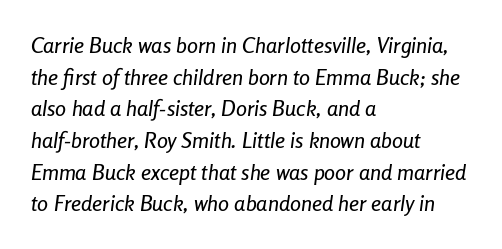
{"italic": "yes", "lean": "right", "slant_degrees": 8, "underline": "no", "align": "left", "line_spacing": "normal", "line_spacing_ratio": 1.44, "letter_spacing": "normal", "letter_spacing_em": 0.0, "glyph_px": 22}
